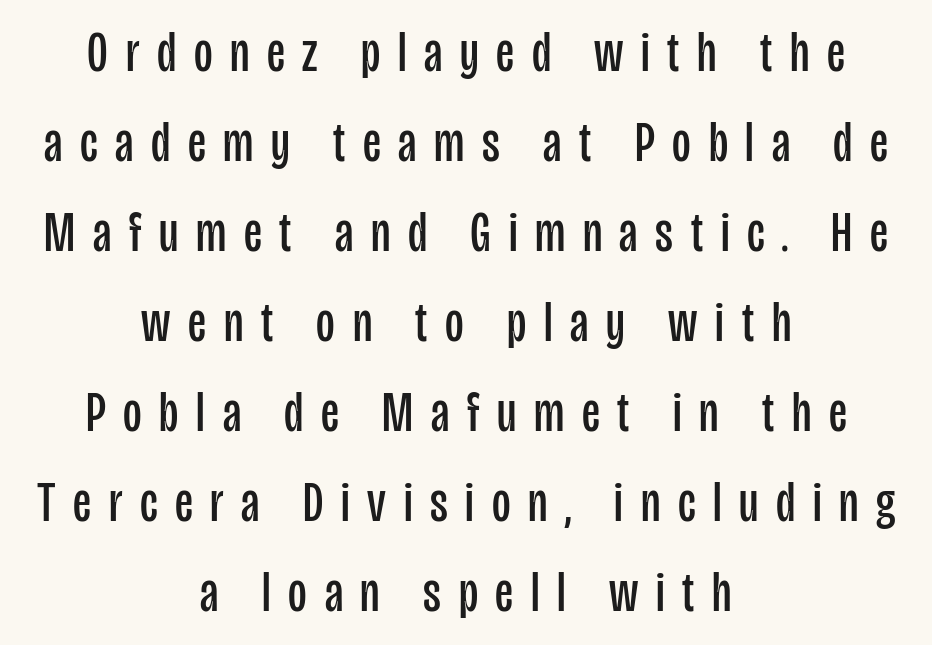
The image shows 57 px regular-weight, condensed sans-serif type, upright; set centered, normal line spacing (1.58x), unusually wide letter spacing (+0.31 em), not underlined; low stroke contrast and a large x-height.
